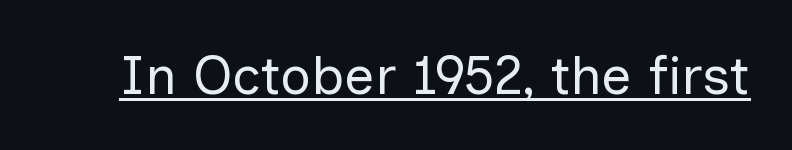
Q: Is the text bold? A: No.
Q: Is the text italic (slanted)? A: No, it is upright.
Q: Is the typeface a serif or a sans-serif typeface? A: Sans-serif.
Q: Is the text underlined? A: Yes.
Q: Is the spacing between letters normal or unusually wide? A: Normal.
Q: Width (condensed, normal, or wide)? A: Normal.
Q: Stroke contrast? A: Low.
Q: x-height? A: Medium.
Q: Monospaced? A: No.
